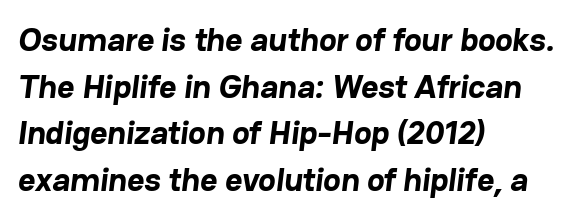
Each new line begins a customary step beneath the previous one. A full-strength bold gives these letters their thick strokes. The glyphs are unaccompanied by any horizontal stroke below them. Inter-character spacing is left at the font's built-in metrics. Check where the strokes stop: nothing finishes them off — pure sans.
